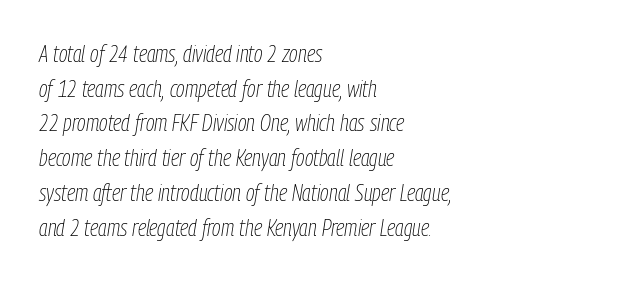
One-word summary of the alignment: left. Caption: standard tracking, unaltered. Students, observe: this is what conventionally led text looks like. Underlining? Definitely not there. Designer's note — italics engaged. Stems here are at most as thick as an everyday book face.
